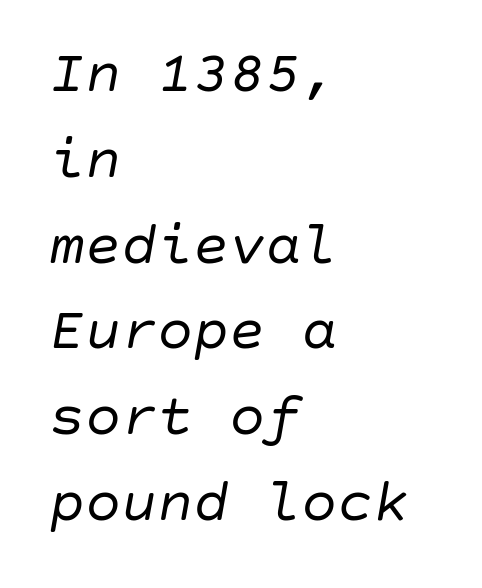
Nobody touched the tracking dial on this one. The lines in this sample share a left origin and differ only in where they stop. Heft: none added — not bold. The gap between lines stays unmarked.
